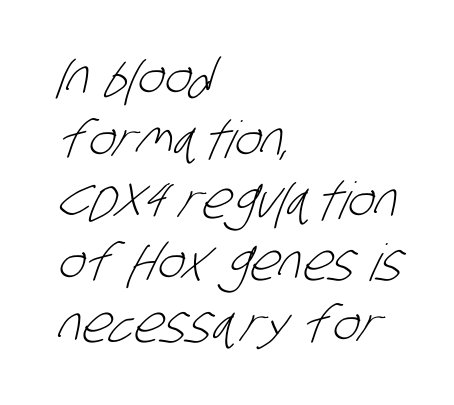
Horizontal alignment here is leftward, the default for most running prose. Nothing heavy about these letters — not bold at all. The rendering shows plain stroke endings on the letterforms — a sans-serif design. The passage shown is typed in a proportional face where columns would drift. Compared with typical body copy, the letter spacing here is the same.
